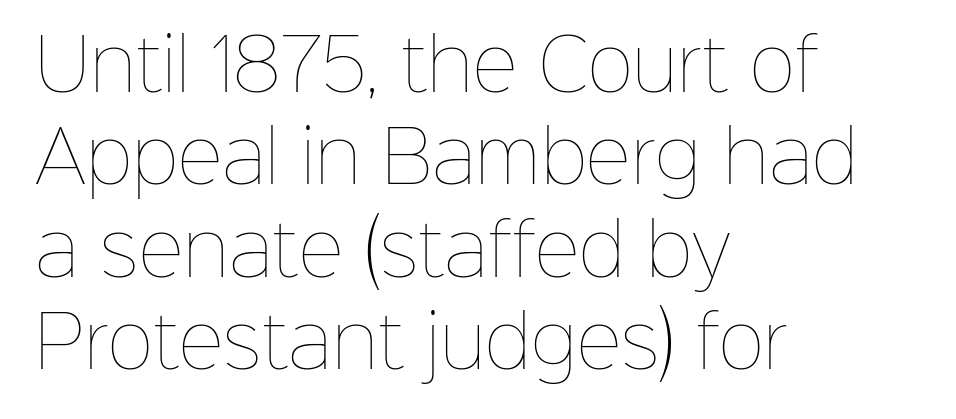
{"italic": "no", "bold": "no", "weight": "thin", "width": "normal", "stroke_contrast": "low", "x_height": "medium", "monospaced": "no", "underline": "no", "align": "left", "line_spacing": "normal", "line_spacing_ratio": 1.32, "letter_spacing": "normal", "letter_spacing_em": 0.0, "glyph_px": 70}
